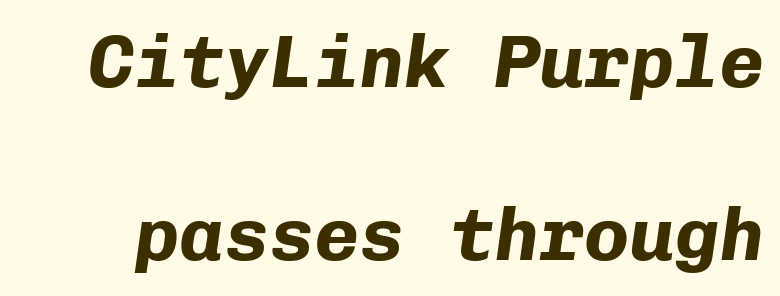
The image shows 75 px bold type, italic (leaning right), monospaced; set loose line spacing (2.31x), normal letter spacing, not underlined; low stroke contrast and a medium x-height.
